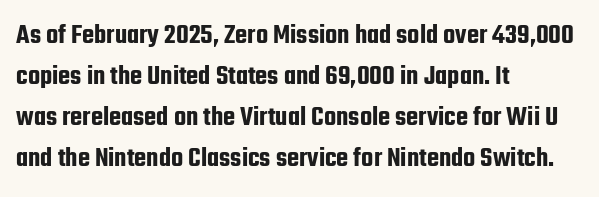
{"serif": "no", "italic": "no", "width": "condensed", "stroke_contrast": "low", "x_height": "medium", "monospaced": "no", "underline": "no", "align": "left", "line_spacing": "normal", "line_spacing_ratio": 1.47, "letter_spacing": "normal", "letter_spacing_em": 0.0, "glyph_px": 28}
